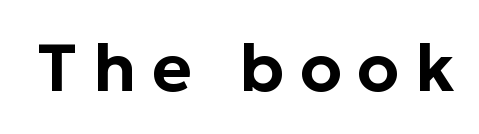
The image shows 68 px sans-serif type, upright; set unusually wide letter spacing (+0.23 em), not underlined; low stroke contrast and a medium x-height.
